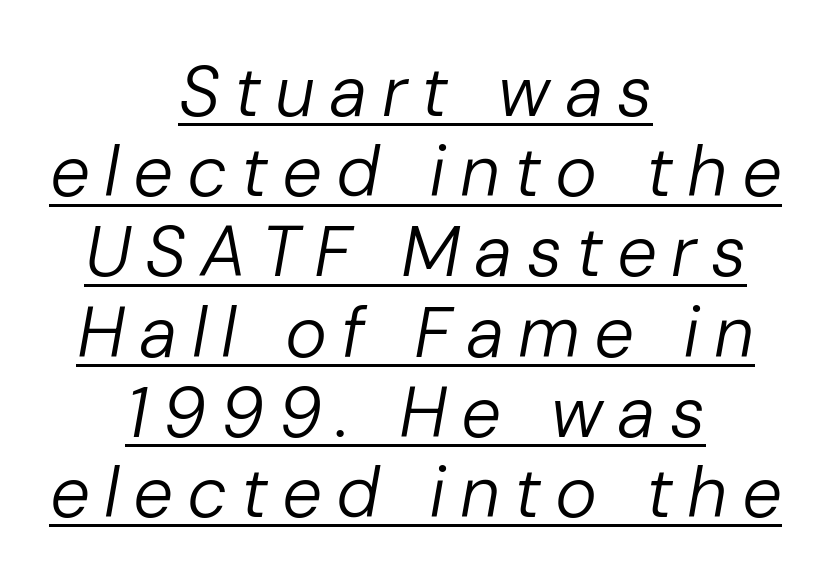
Q: Is the text bold? A: No.
Q: Is the text italic (slanted)? A: Yes, it leans right by about 10 degrees.
Q: Is the text underlined? A: Yes.
Q: How is the paragraph aligned? A: Centered.
Q: Is the spacing between letters normal or unusually wide? A: Unusually wide.
Q: Is the spacing between lines tight, normal or loose? A: Tight.
Q: Width (condensed, normal, or wide)? A: Normal.
Q: Stroke contrast? A: Low.
Q: x-height? A: Medium.
Q: Monospaced? A: No.
